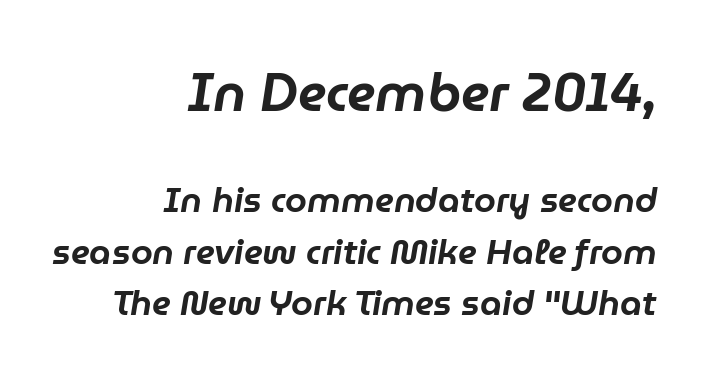
Q: Is the text italic (slanted)? A: Yes, it leans right by about 9 degrees.
Q: Is the text underlined? A: No.
Q: How is the paragraph aligned? A: Right-aligned.
Q: Is the spacing between letters normal or unusually wide? A: Normal.
Q: Is the spacing between lines tight, normal or loose? A: Normal.
Q: Which block of text is set in a larger size, the first (top) or the second (bottom)? A: The first (top) one.
Q: Width (condensed, normal, or wide)? A: Normal.
Q: Stroke contrast? A: Low.
Q: x-height? A: Medium.
Q: Monospaced? A: No.
